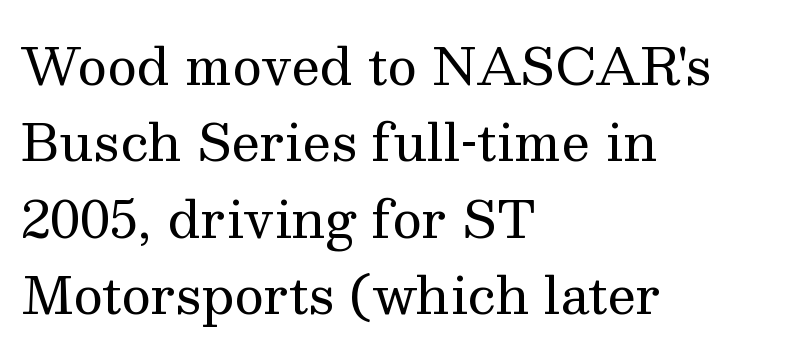
Small tapered or slab feet sit at the stroke ends, so this counts as serif. Compared with typical body copy, the letter spacing here is the same. The cut favours lightness, reaching ordinary text weight at its darkest. Quick note: not italic, upright.
